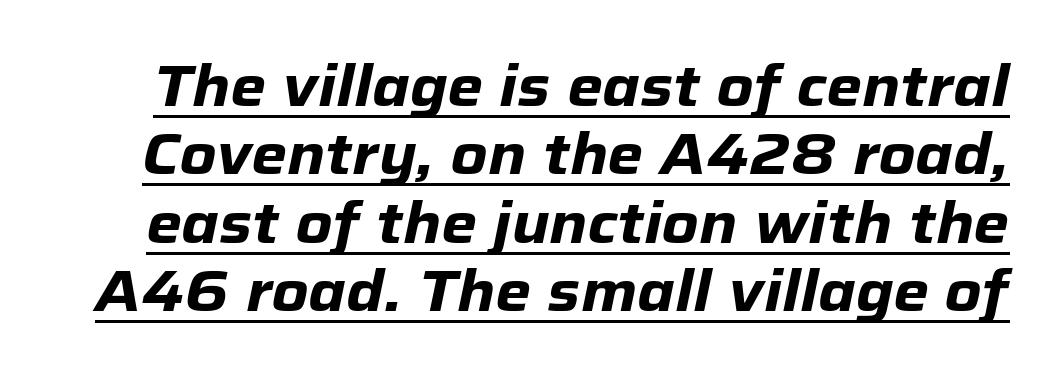
The image shows 57 px heavy type, italic (leaning right); set line spacing 1.2x, normal letter spacing, underlined; low stroke contrast and a medium x-height.
